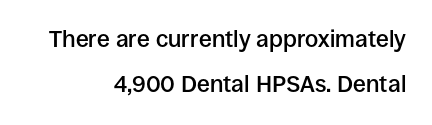
Q: Is the text bold? A: Semi-bold.
Q: Is the text italic (slanted)? A: No, it is upright.
Q: Is the text underlined? A: No.
Q: How is the paragraph aligned? A: Right-aligned.
Q: Is the spacing between letters normal or unusually wide? A: Normal.
Q: Is the spacing between lines tight, normal or loose? A: Loose.
